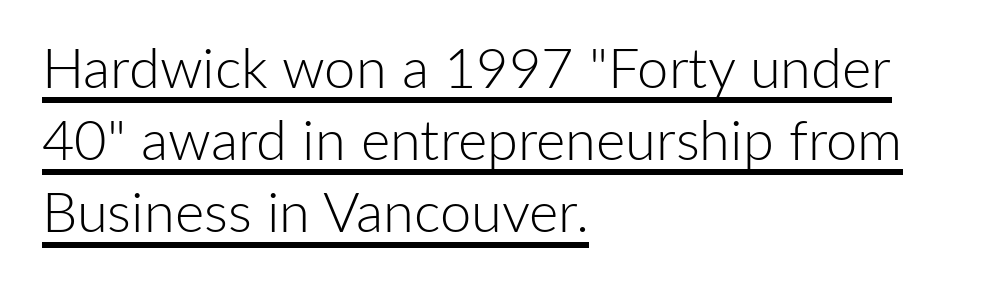
The image shows 56 px light sans-serif type, upright; set left-aligned, normal line spacing (1.29x), normal letter spacing, underlined; low stroke contrast and a medium x-height.
